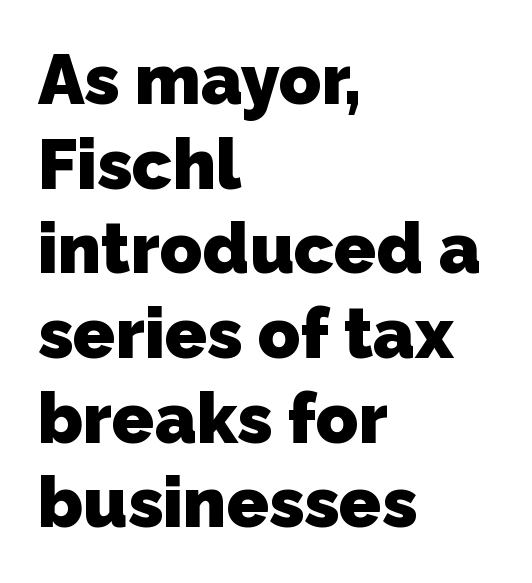
The image shows 70 px heavy sans-serif type; set left-aligned, line spacing 1.21x, normal letter spacing, not underlined; low stroke contrast and a medium x-height.
